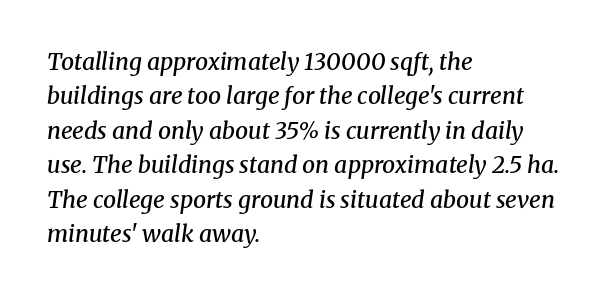
Q: Is the text bold? A: Semi-bold.
Q: Is the text italic (slanted)? A: Yes, it leans right by about 8 degrees.
Q: Is the text underlined? A: No.
Q: How is the paragraph aligned? A: Left-aligned.
Q: Is the spacing between letters normal or unusually wide? A: Normal.
Q: Is the spacing between lines tight, normal or loose? A: Normal.
